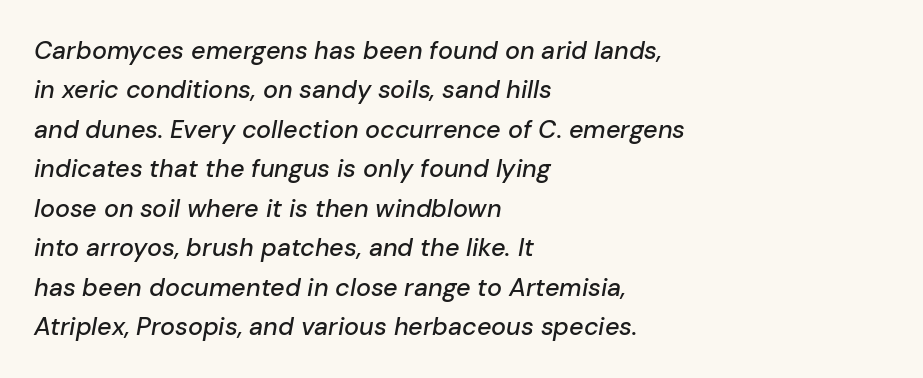
{"italic": "yes", "lean": "right", "slant_degrees": 10, "underline": "no", "align": "left", "line_spacing": "normal", "line_spacing_ratio": 1.58, "letter_spacing": "normal", "letter_spacing_em": 0.0, "glyph_px": 25}
